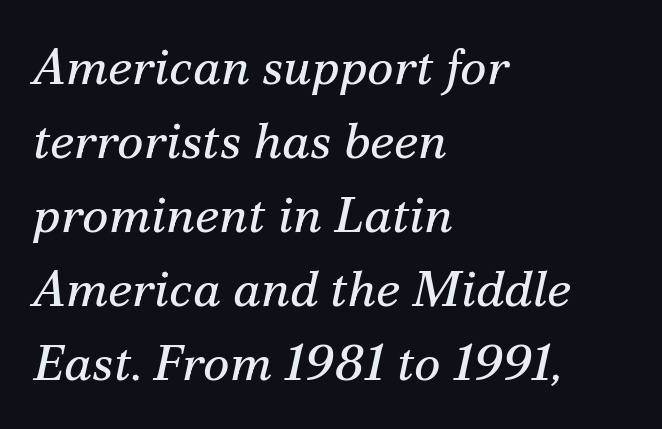
A typesetter would call this proportional, since set widths differ per character. Notice how the stems are inclined rather than vertical — that's the hallmark of italics. I'd call this a serif setting — the letters wear small feet. Vertically, the passage feels balanced, rows spaced as you'd expect.
